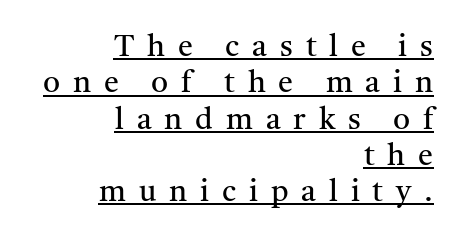
{"serif": "yes", "italic": "no", "bold": "no", "weight": "regular", "width": "normal", "stroke_contrast": "medium", "x_height": "medium", "monospaced": "no", "underline": "yes", "align": "right", "line_spacing_ratio": 1.21, "letter_spacing": "wide", "letter_spacing_em": 0.43, "glyph_px": 30}
